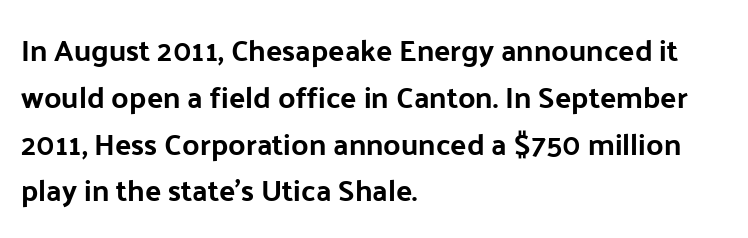
The image shows 30 px sans-serif type, upright; set left-aligned, normal line spacing (1.56x), normal letter spacing, not underlined; low stroke contrast and a medium x-height.
